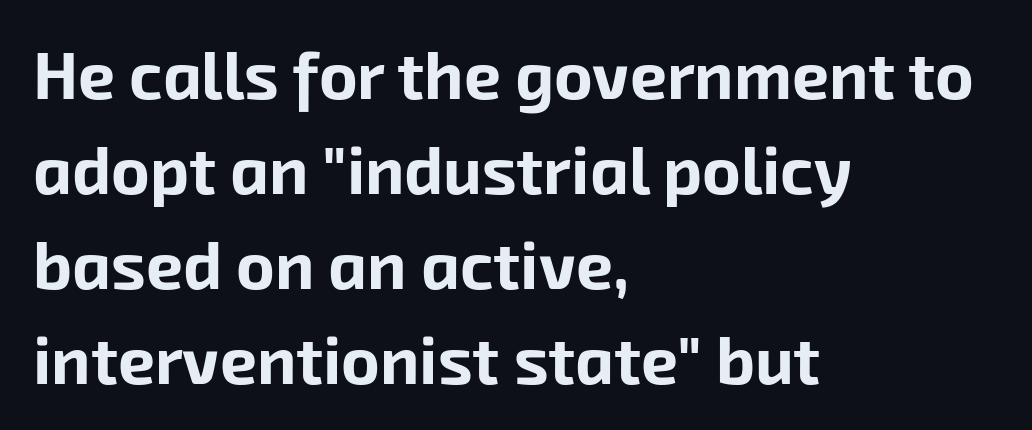
Nobody drew a line under any word here. Does the weight exceed regular? Yes, all the way to bold. You could call the tracking neutral — neither tight nor loose. Horizontally, the lines are justified to the leading edge only. Successive baselines arrive at the customary interval. Think of a printed novel: that variable character pitch is what you see here.
